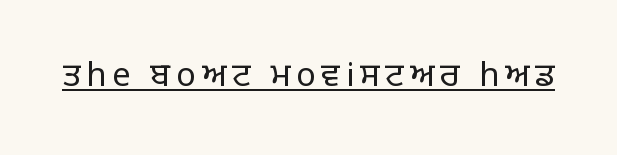
Q: Is the text bold? A: No.
Q: Is the text italic (slanted)? A: No, it is upright.
Q: Is the typeface a serif or a sans-serif typeface? A: Sans-serif.
Q: Is the text underlined? A: Yes.
Q: Width (condensed, normal, or wide)? A: Normal.
Q: Stroke contrast? A: Low.
Q: x-height? A: Large.
Q: Monospaced? A: No.
